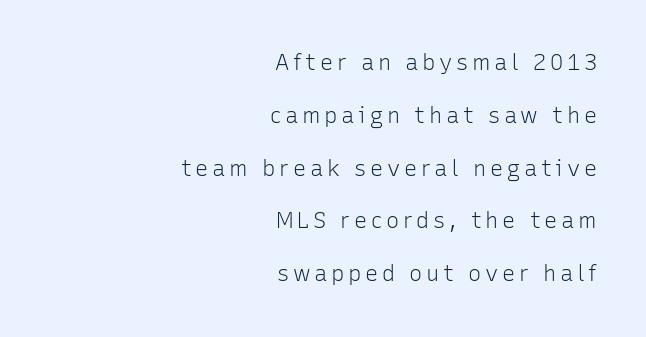
Line endings align vertically; line beginnings do not. The type sits square on the baseline with zero lean. The area under the type is left untouched. These glyphs show unthickened strokes, regular width or finer.
